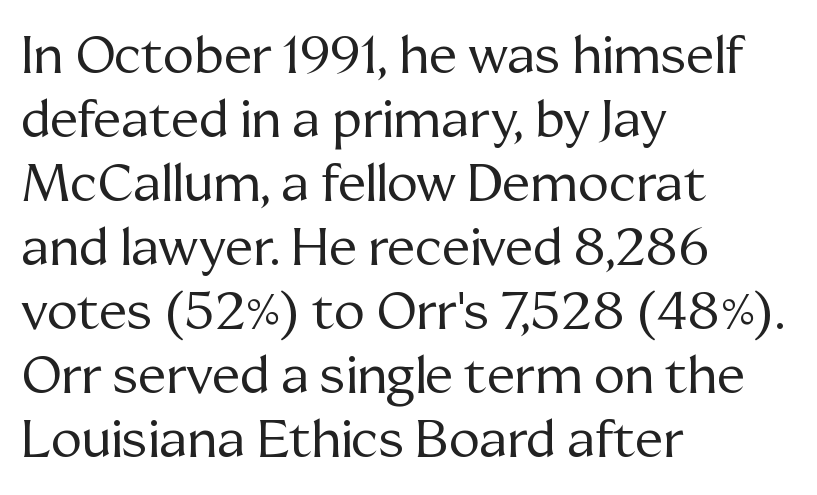
{"serif": "yes", "italic": "no", "bold": "no", "weight": "regular", "width": "normal", "stroke_contrast": "medium", "x_height": "medium", "monospaced": "no", "underline": "no", "align": "left", "line_spacing_ratio": 1.23, "letter_spacing": "normal", "letter_spacing_em": 0.0, "glyph_px": 52}
